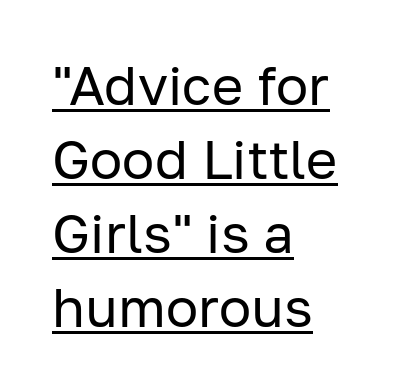
{"serif": "no", "italic": "no", "bold": "no", "weight": "regular", "width": "normal", "stroke_contrast": "low", "x_height": "medium", "monospaced": "no", "underline": "yes", "align": "left", "line_spacing": "normal", "line_spacing_ratio": 1.37, "letter_spacing": "normal", "letter_spacing_em": 0.0, "glyph_px": 54}
